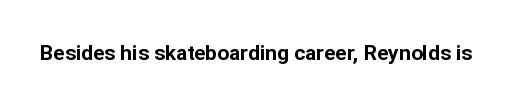
The letterforms sit shoulder to shoulder at normal distance. These lines were composed using upright roman letters. Check the space under the baseline: it is left empty. The sample has been set heavy, in full bold.
